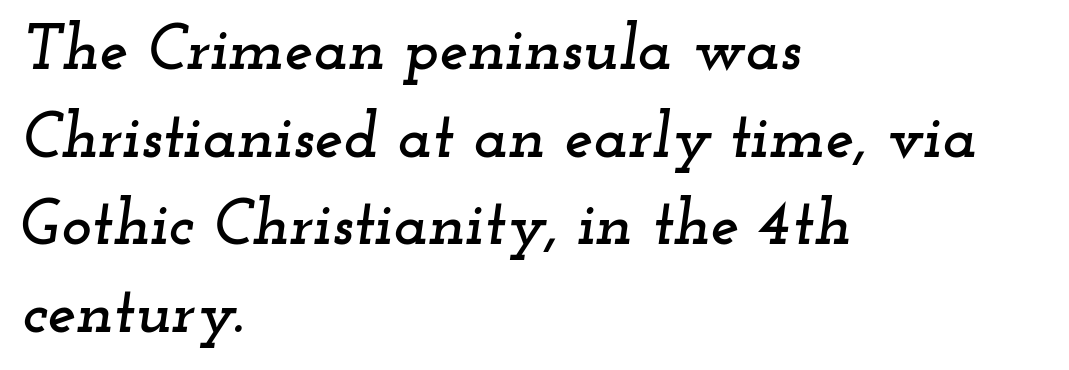
The axis of the letterforms is tilted away from vertical. The rendering keeps characters at their native spacing. Note the varied advance widths — an 'i' is clearly narrower than an 'm'. This rendering uses left alignment, leaving the right contour irregular. The text was rendered using a seriffed face with decorative stroke endings.
